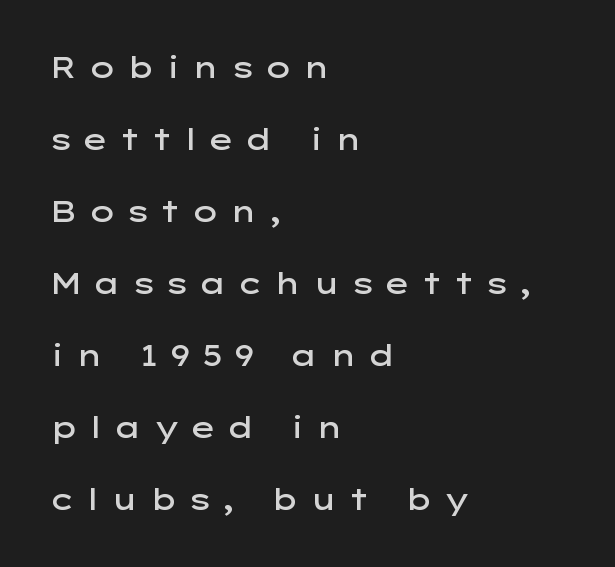
Q: Is the text bold? A: Semi-bold.
Q: Is the text italic (slanted)? A: No, it is upright.
Q: Is the typeface a serif or a sans-serif typeface? A: Sans-serif.
Q: Is the text underlined? A: No.
Q: How is the paragraph aligned? A: Left-aligned.
Q: Is the spacing between letters normal or unusually wide? A: Unusually wide.
Q: Is the spacing between lines tight, normal or loose? A: Loose.
Q: Width (condensed, normal, or wide)? A: Wide.
Q: Stroke contrast? A: Low.
Q: x-height? A: Medium.
Q: Monospaced? A: No.
